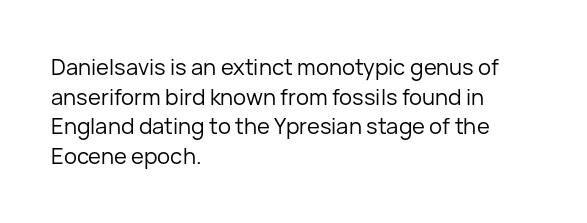
Unmarked baselines from the first word to the last. The designer left line spacing at the default. The rendering anchors every line to the left-hand side. The gaps between neighbouring characters are ordinary and unremarkable. The type sits square on the baseline with zero lean.
